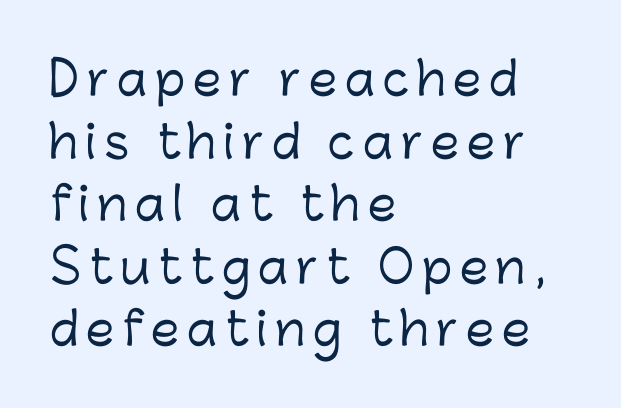
Does the lettering tilt? It doesn't — this is upright. Leading matches the norm, producing a regular column. The rendering uses natural spacing where letterforms have individual widths. The specimen omits any rule beneath the text block's lines. The font family rendered here belongs to the sans-serif group.
